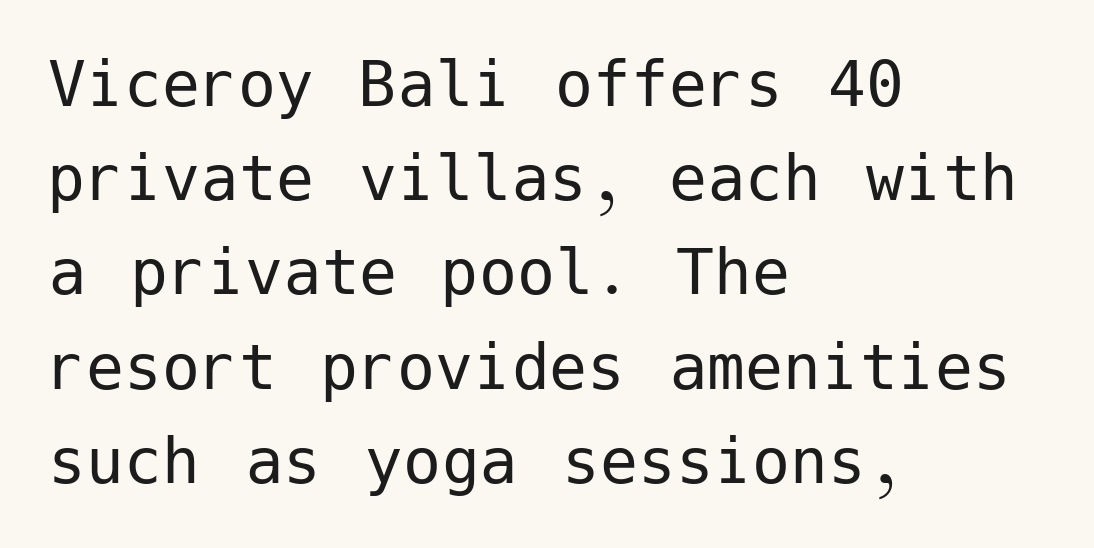
Q: Is the text bold? A: No.
Q: Is the text italic (slanted)? A: No, it is upright.
Q: Is the typeface a serif or a sans-serif typeface? A: Sans-serif.
Q: Is the text underlined? A: No.
Q: How is the paragraph aligned? A: Left-aligned.
Q: Is the spacing between letters normal or unusually wide? A: Normal.
Q: Width (condensed, normal, or wide)? A: Normal.
Q: Stroke contrast? A: Low.
Q: x-height? A: Medium.
